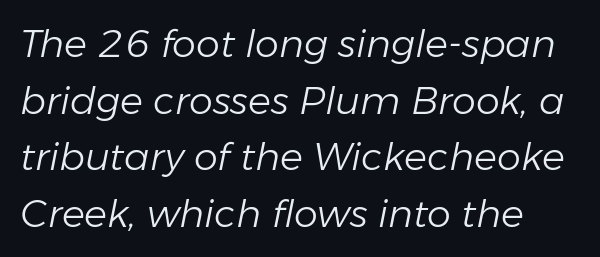
Q: Is the text bold? A: No.
Q: Is the text italic (slanted)? A: Yes, it leans right by about 11 degrees.
Q: Is the text underlined? A: No.
Q: How is the paragraph aligned? A: Left-aligned.
Q: Is the spacing between letters normal or unusually wide? A: Normal.
Q: Is the spacing between lines tight, normal or loose? A: Normal.
Q: Width (condensed, normal, or wide)? A: Normal.
Q: Stroke contrast? A: Low.
Q: x-height? A: Medium.
Q: Monospaced? A: No.
